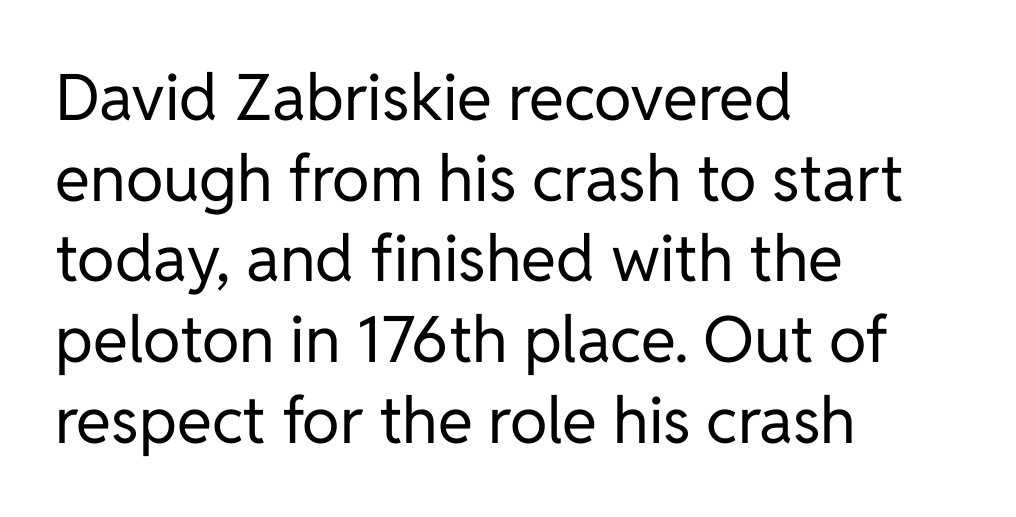
The compositor pushed each line to the left boundary. The letters advance in unequal steps, a hallmark of proportional type. The letters stand straight up with perfectly vertical stems. Each stroke keeps to a modest, everyday thickness or less.
